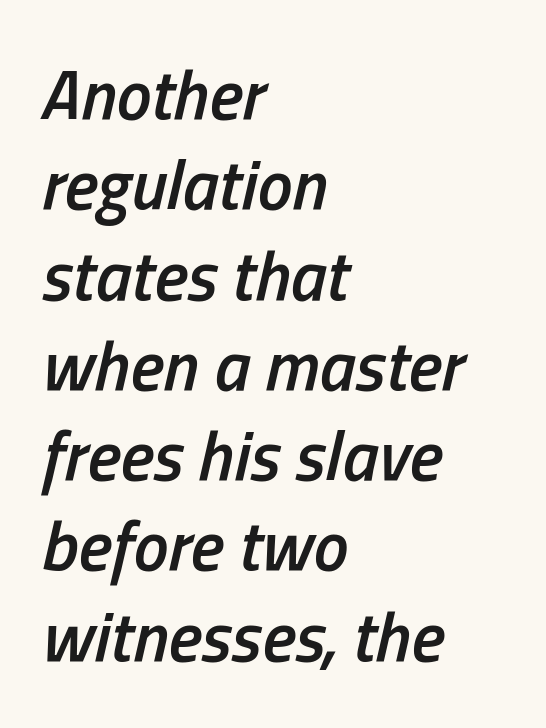
The image shows 70 px semibold, condensed type, italic (leaning right); set left-aligned, normal line spacing (1.29x), normal letter spacing, not underlined; low stroke contrast and a medium x-height.
